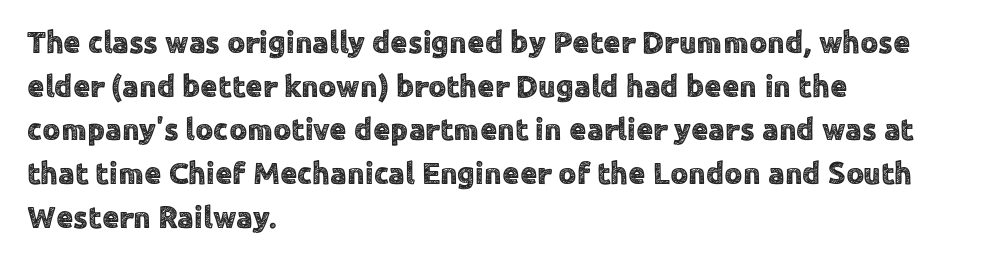
The image shows 31 px sans-serif type, upright; set left-aligned, normal line spacing (1.41x), normal letter spacing, not underlined; a medium x-height.
